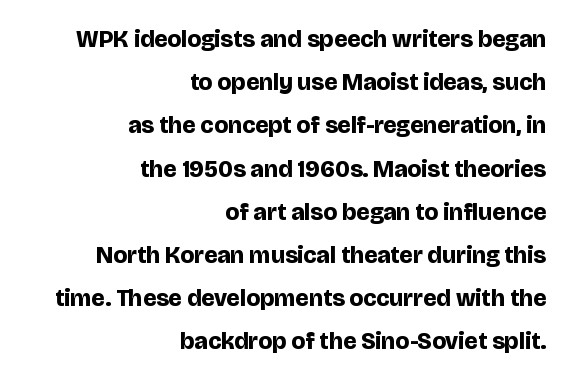
Decoration check: the copy has no underline. The characters look thick and weighty, a clear bold. Upright lettering throughout. These lines are set flush right with a ragged left edge. Nobody touched the tracking dial on this one.
